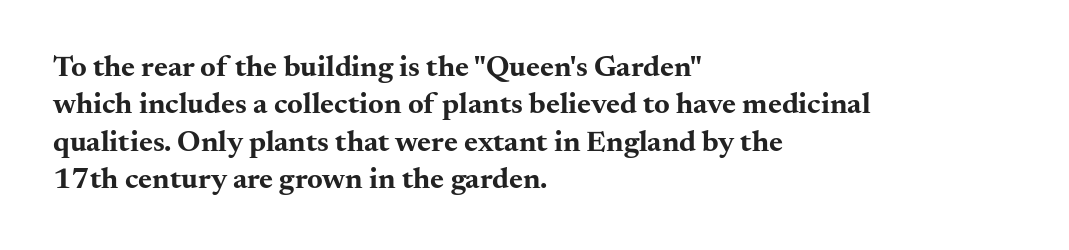
The type is set solid horizontally, with unmodified tracking. Notice how thick the strokes are: this is what a full bold looks like. Upright lettering throughout. The line-height multiplier appears to be the usual default. This sample uses a serif face.
